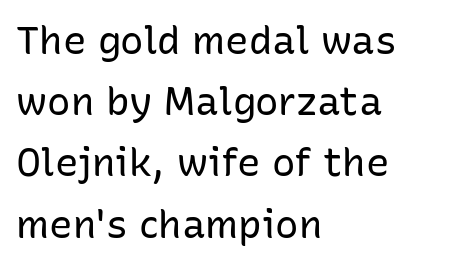
Here the designer chose a conventional face with non-uniform glyph widths. The letterforms sit shoulder to shoulder at normal distance. Grotesque or geometric, the face here clearly has no serifs. Short and long lines alike share a common starting point at left. Plain, unruled lines of type. The font's upright variant was chosen for this text.
